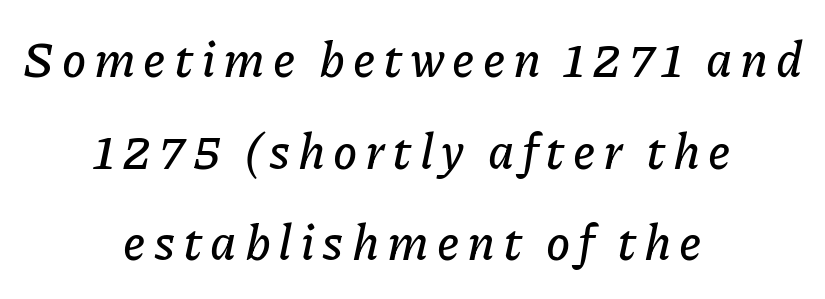
Q: Is the text italic (slanted)? A: Yes, it leans right by about 11 degrees.
Q: Is the text underlined? A: No.
Q: How is the paragraph aligned? A: Centered.
Q: Width (condensed, normal, or wide)? A: Normal.
Q: Stroke contrast? A: Low.
Q: x-height? A: Medium.
Q: Monospaced? A: No.
